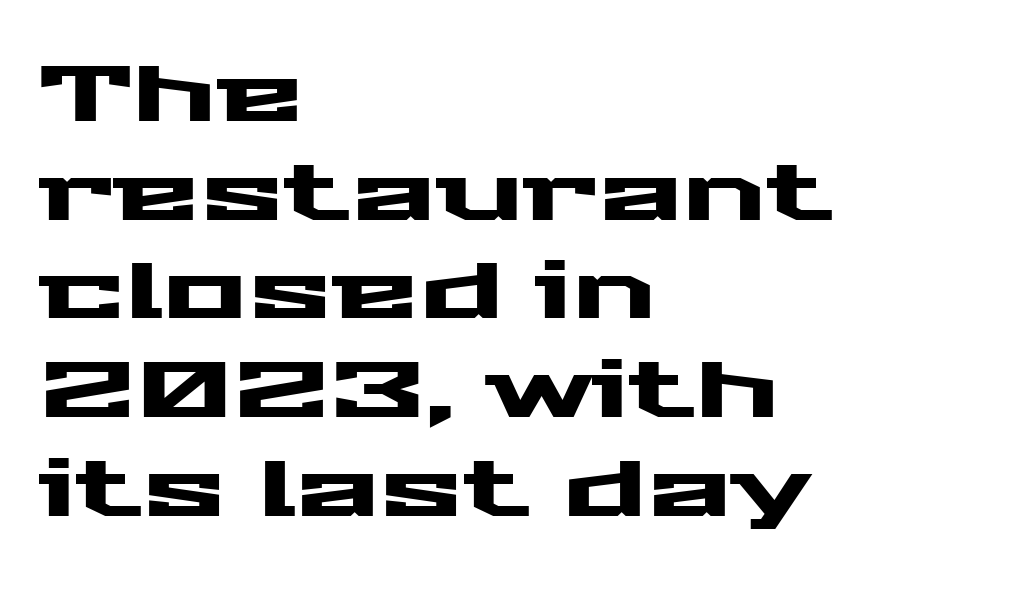
{"serif": "no", "italic": "no", "width": "wide", "stroke_contrast": "medium", "x_height": "medium", "monospaced": "no", "underline": "no", "align": "left", "line_spacing": "normal", "line_spacing_ratio": 1.25, "letter_spacing": "normal", "letter_spacing_em": 0.0, "glyph_px": 79}
